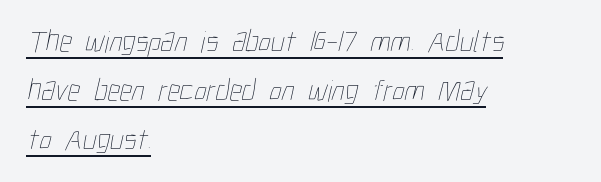
Each letter keeps its own natural width here, so spacing adapts to shape. The rendered words wear a rule along their underside. This is not heavy type; no bold has been used. Does extra space separate the letters? No, they use regular spacing. Leftover space on each line is placed entirely after the last word.
